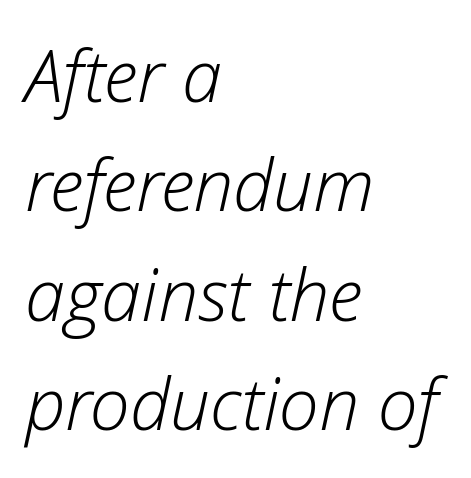
Weight class: somewhere from thin through regular. This rendering leaves character spacing at its baseline value. The setting favours the left margin, as ordinary paragraphs usually do. Interline gaps are of average width in this sample. Observe the lean: these are italic letterforms.
